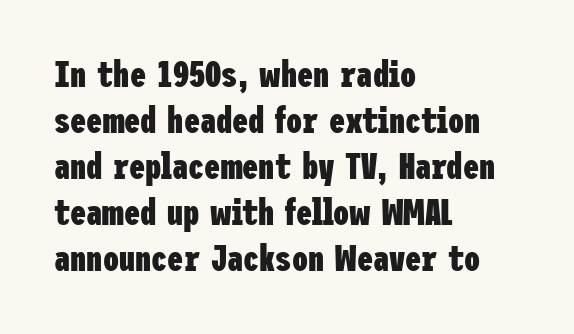
{"serif": "no", "italic": "no", "bold": "yes", "weight": "heavy", "width": "condensed", "stroke_contrast": "low", "x_height": "medium", "underline": "no", "align": "left", "line_spacing": "normal", "line_spacing_ratio": 1.28, "letter_spacing": "normal", "letter_spacing_em": 0.0, "glyph_px": 36}
